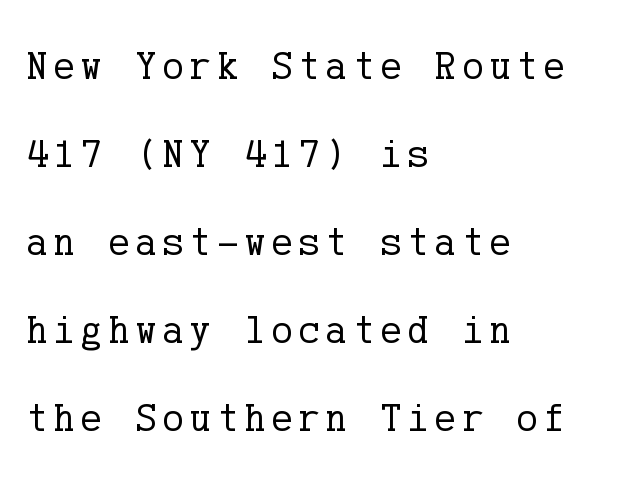
{"serif": "yes", "italic": "no", "bold": "no", "weight": "regular", "width": "normal", "stroke_contrast": "low", "x_height": "medium", "underline": "no", "align": "left", "line_spacing": "loose", "line_spacing_ratio": 2.2, "glyph_px": 40}
